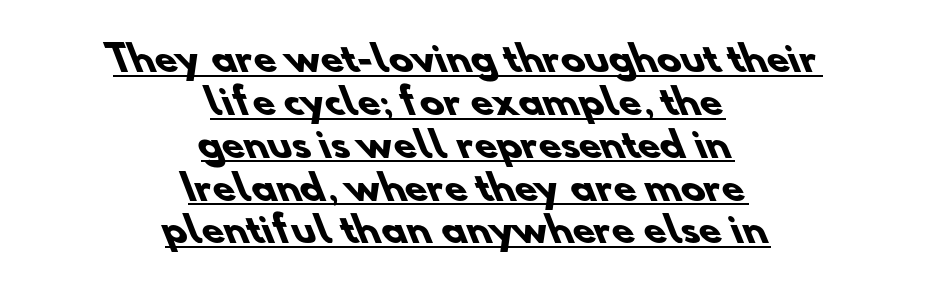
The image shows 36 px heavy sans-serif type; set centered, line spacing 1.19x, normal letter spacing, underlined; low stroke contrast and a small x-height.
